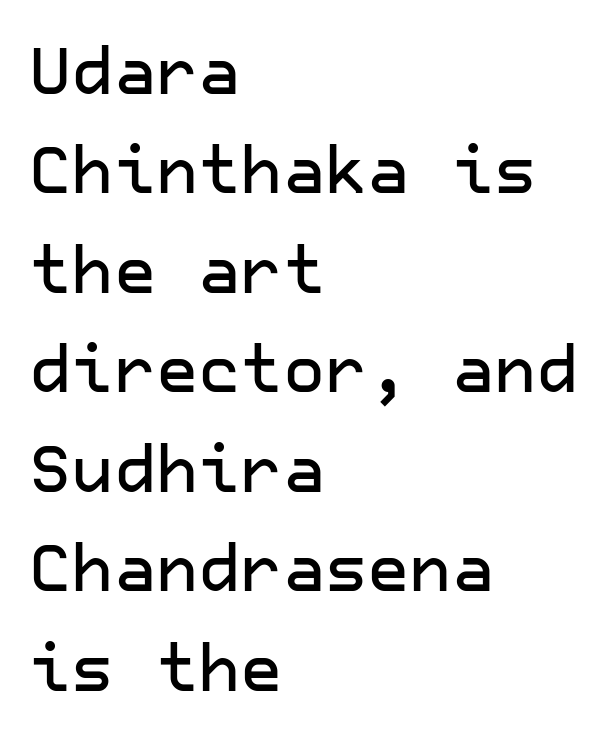
This sample uses a sans-serif face. Quick note: underline off. A typesetter would call this leading conventional body-copy spacing. Leftover space on each line is placed entirely after the last word. Nope, not italic — everything's standing straight.
